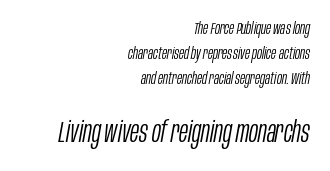
Which chunk is bigger? The second one — the bottom block dwarfs the top. Do the characters align in a grid? No, the font is proportional. The strokes are not fattened; the text isn't bold. The line-height multiplier appears to be the usual default. There's an unmistakable incline to the writing here. How are the letters spaced? Ordinarily, with no added tracking.
